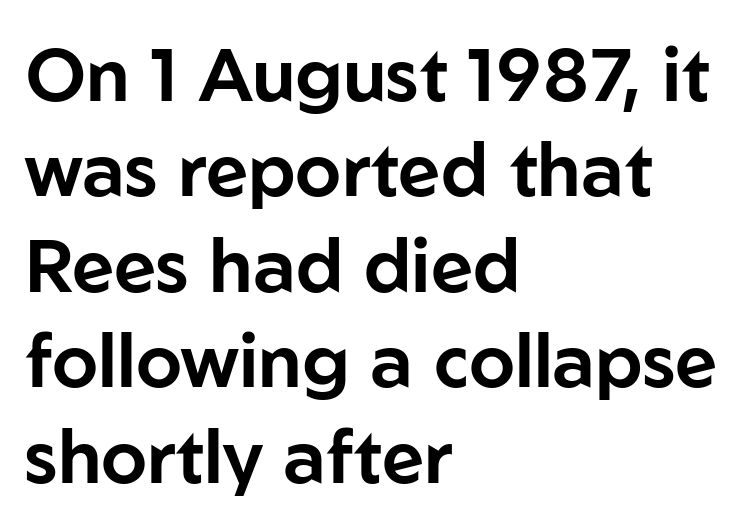
{"serif": "no", "italic": "no", "width": "normal", "stroke_contrast": "low", "x_height": "medium", "monospaced": "no", "underline": "no", "align": "left", "line_spacing": "normal", "line_spacing_ratio": 1.29, "letter_spacing": "normal", "letter_spacing_em": 0.0, "glyph_px": 74}
